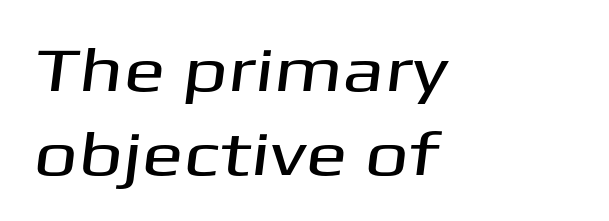
Q: Is the typeface a serif or a sans-serif typeface? A: Sans-serif.
Q: Is the text underlined? A: No.
Q: How is the paragraph aligned? A: Left-aligned.
Q: Is the spacing between letters normal or unusually wide? A: Normal.
Q: Is the spacing between lines tight, normal or loose? A: Normal.
Q: Width (condensed, normal, or wide)? A: Wide.
Q: Stroke contrast? A: Medium.
Q: x-height? A: Medium.
Q: Monospaced? A: No.
